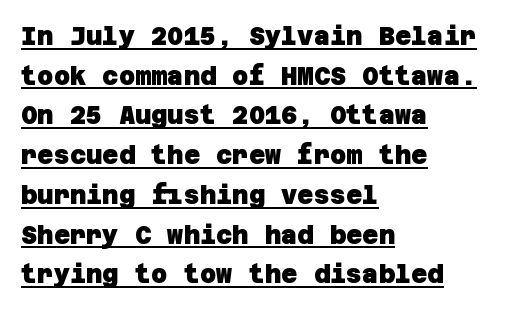
{"bold": "yes", "underline": "yes", "align": "left", "line_spacing": "normal", "line_spacing_ratio": 1.59, "letter_spacing": "normal", "letter_spacing_em": 0.0, "glyph_px": 25}
